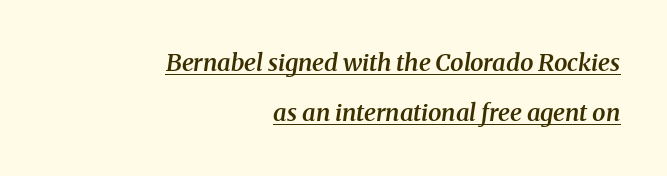
Caption: standard tracking, unaltered. This rendering uses right alignment, leaving the left contour irregular. Underlined type. You can tell it's italic because the verticals aren't actually vertical.
